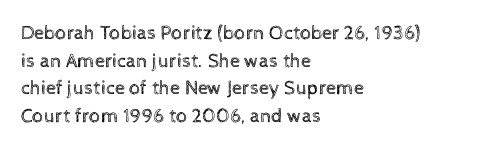
This rendering leaves character spacing at its baseline value. These lines stack with their left ends in a neat column. Reading down the column, the eye jumps a familiar distance to each next line. Stroke mass is kept to a normal reading level or below. Unlike italic type, these characters show no tilt at all. No word sits above an underline.
